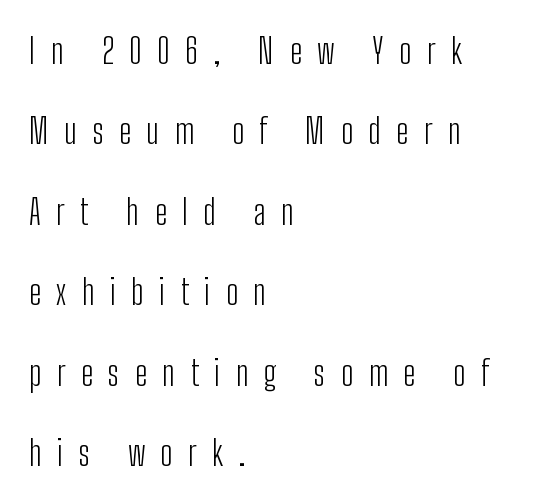
Q: Is the text bold? A: No.
Q: Is the text italic (slanted)? A: No, it is upright.
Q: Is the typeface a serif or a sans-serif typeface? A: Sans-serif.
Q: Is the text underlined? A: No.
Q: How is the paragraph aligned? A: Left-aligned.
Q: Is the spacing between letters normal or unusually wide? A: Unusually wide.
Q: Is the spacing between lines tight, normal or loose? A: Loose.
Q: Width (condensed, normal, or wide)? A: Condensed.
Q: Stroke contrast? A: Low.
Q: x-height? A: Medium.
Q: Monospaced? A: No.
